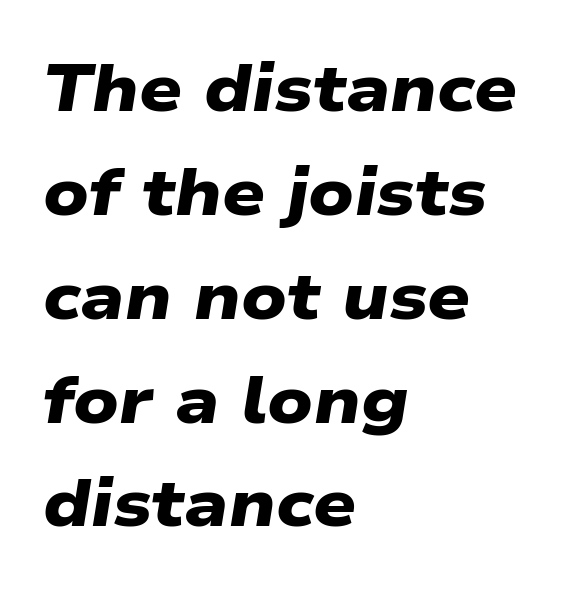
The image shows 67 px heavy, wide sans-serif type; set left-aligned, normal line spacing (1.55x), normal letter spacing, not underlined; low stroke contrast and a medium x-height.
